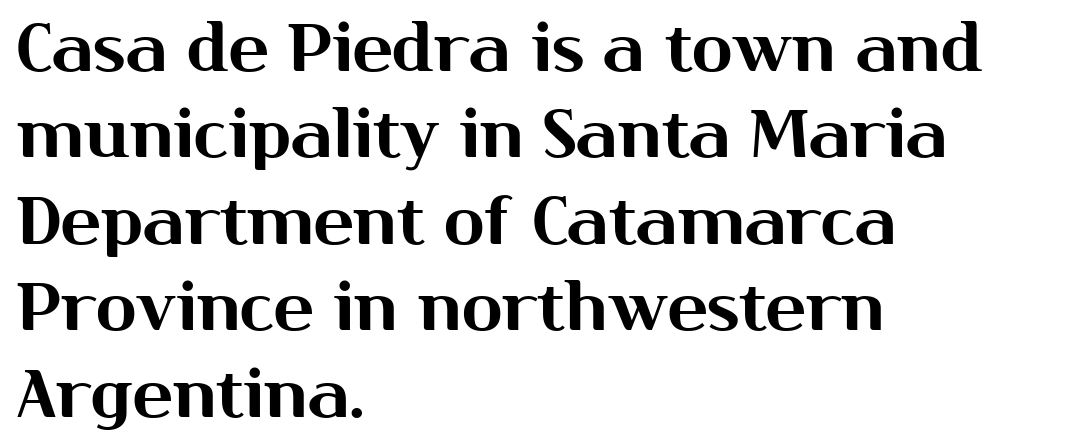
Q: Is the text italic (slanted)? A: No, it is upright.
Q: Is the typeface a serif or a sans-serif typeface? A: Sans-serif.
Q: Is the text underlined? A: No.
Q: How is the paragraph aligned? A: Left-aligned.
Q: Is the spacing between letters normal or unusually wide? A: Normal.
Q: Is the spacing between lines tight, normal or loose? A: Normal.
Q: Width (condensed, normal, or wide)? A: Normal.
Q: Stroke contrast? A: Medium.
Q: x-height? A: Medium.
Q: Monospaced? A: No.
